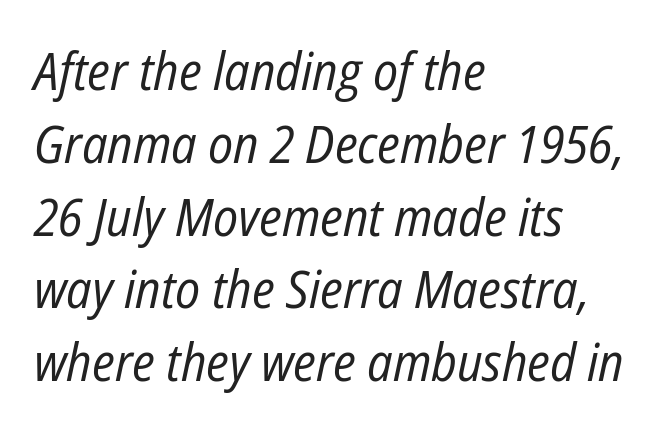
A quiet, ordinary-to-light weight characterises the typeface. A typesetter would call this zero additional tracking. Proportional: the letters do not fall into vertical columns. Teacher's note: observe the even left margin — that is flush-left alignment. Notice how the stems are inclined rather than vertical — that's the hallmark of italics.
